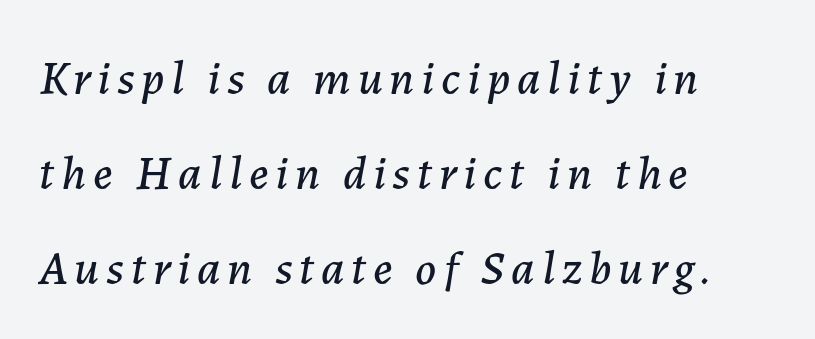
No word sits above an underline. This is oblique type, the kind used for emphasis or titles. Airy leading. The face used here is proportionally spaced, like ordinary book or web type.
